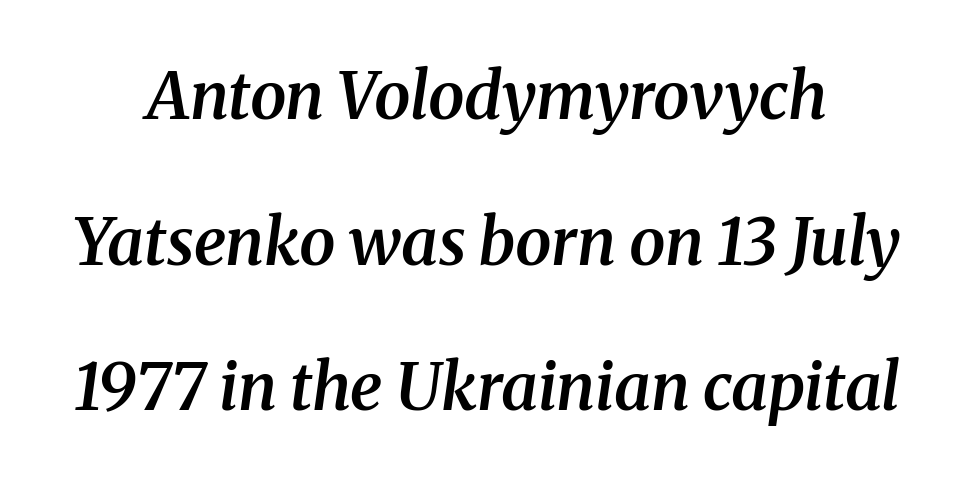
Line spacing here is loose. Old-style or modern, the face here clearly has serifs. Every letter is mildly thick-stroked: semibold rather than bold. Bare-footed words on every line.
